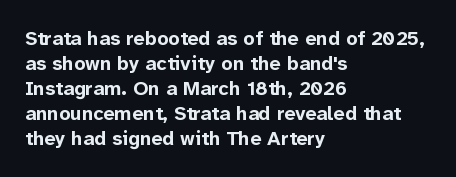
Q: Is the text bold? A: Yes.
Q: Is the text italic (slanted)? A: No, it is upright.
Q: Is the text underlined? A: No.
Q: How is the paragraph aligned? A: Left-aligned.
Q: Is the spacing between letters normal or unusually wide? A: Normal.
Q: Is the spacing between lines tight, normal or loose? A: Normal.
